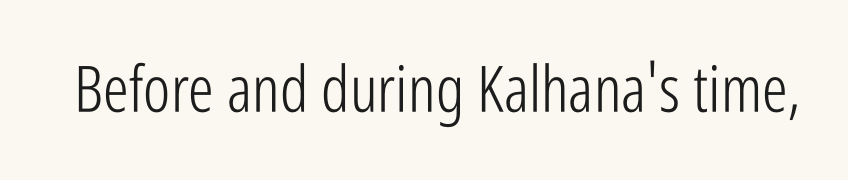
The image shows 64 px light, condensed sans-serif type, upright; set normal letter spacing, not underlined; low stroke contrast and a medium x-height.
